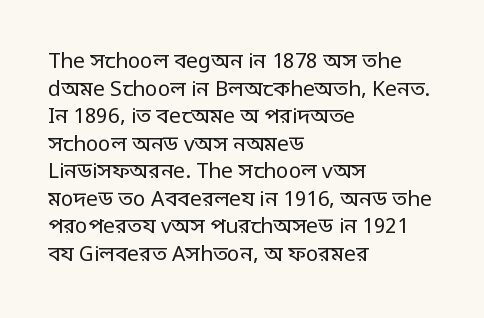
The image shows 21 px text type, upright; set left-aligned, normal line spacing (1.31x), normal letter spacing, not underlined.
